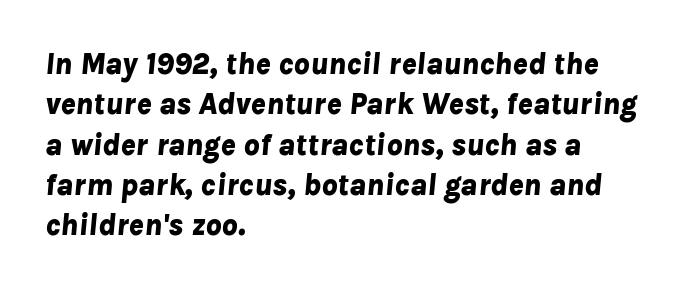
{"italic": "yes", "lean": "right", "slant_degrees": 8, "bold": "yes", "weight": "bold", "width": "normal", "stroke_contrast": "low", "x_height": "medium", "monospaced": "no", "underline": "no", "align": "left", "line_spacing": "normal", "line_spacing_ratio": 1.3, "letter_spacing": "normal", "letter_spacing_em": 0.0, "glyph_px": 31}
